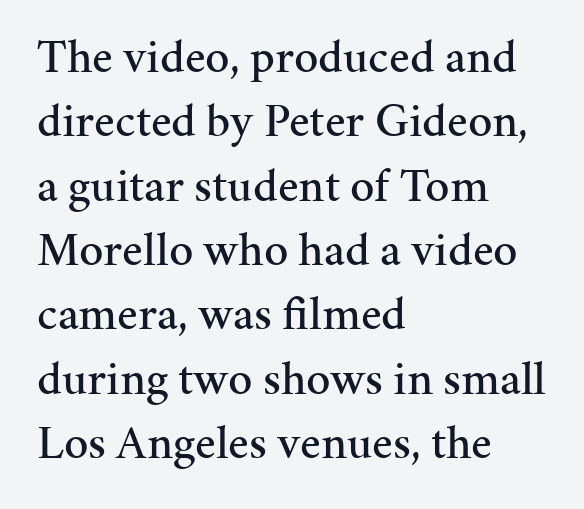
Q: Is the text italic (slanted)? A: No, it is upright.
Q: Is the typeface a serif or a sans-serif typeface? A: Serif.
Q: Is the text underlined? A: No.
Q: How is the paragraph aligned? A: Left-aligned.
Q: Is the spacing between letters normal or unusually wide? A: Normal.
Q: Is the spacing between lines tight, normal or loose? A: Normal.
Q: Width (condensed, normal, or wide)? A: Normal.
Q: Stroke contrast? A: Medium.
Q: x-height? A: Medium.
Q: Monospaced? A: No.
